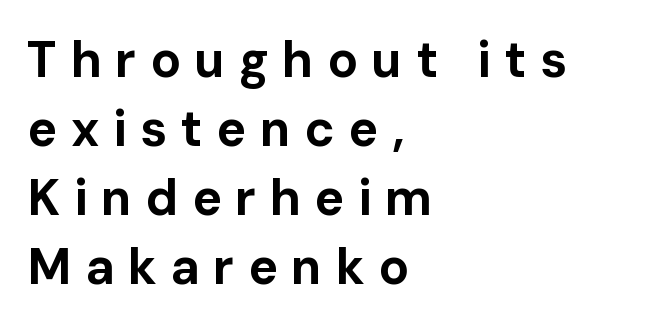
The image shows 50 px bold sans-serif type, upright; set left-aligned, normal line spacing (1.38x), unusually wide letter spacing (+0.27 em), not underlined; low stroke contrast and a medium x-height.
